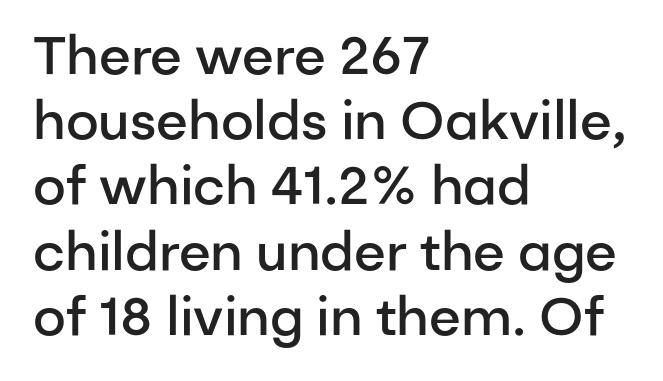
Q: Is the text bold? A: Semi-bold.
Q: Is the text italic (slanted)? A: No, it is upright.
Q: Is the typeface a serif or a sans-serif typeface? A: Sans-serif.
Q: Is the text underlined? A: No.
Q: How is the paragraph aligned? A: Left-aligned.
Q: Is the spacing between letters normal or unusually wide? A: Normal.
Q: Width (condensed, normal, or wide)? A: Normal.
Q: Stroke contrast? A: Low.
Q: x-height? A: Medium.
Q: Monospaced? A: No.
